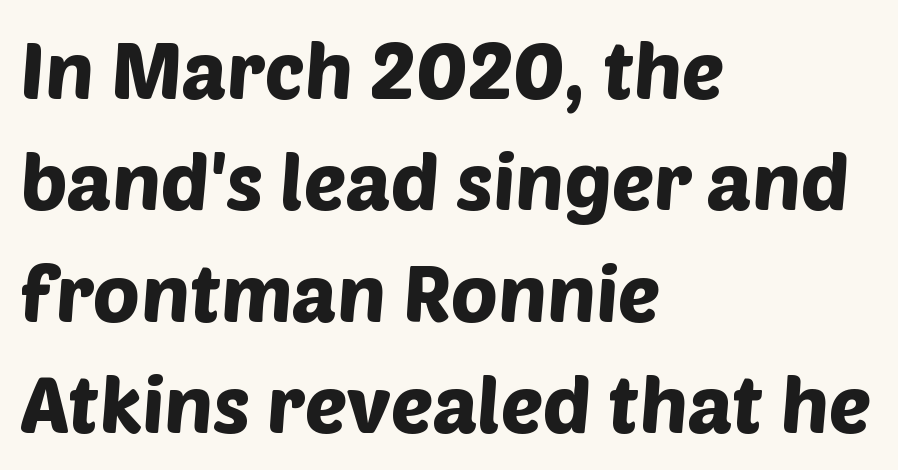
The image shows 79 px sans-serif type; set left-aligned, normal line spacing (1.41x), normal letter spacing, not underlined; low stroke contrast and a large x-height.
